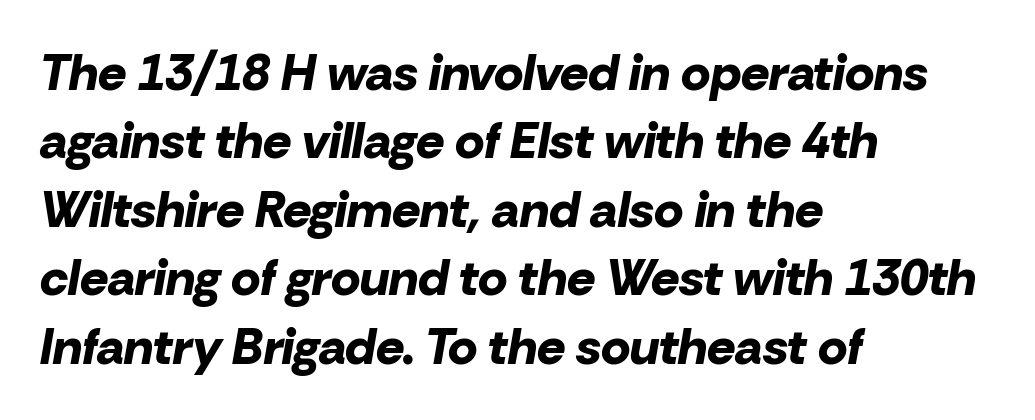
The image shows 50 px bold type, italic (leaning right); set left-aligned, normal line spacing (1.37x), normal letter spacing, not underlined; low stroke contrast and a medium x-height.
